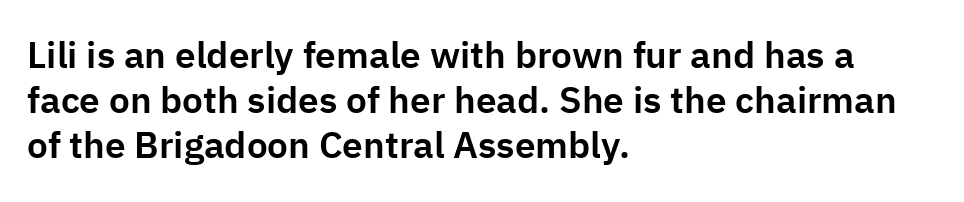
These lines are rendered in a variable-pitch font. Examine the stroke ends and you'll find no serifs. The gaps between neighbouring characters are ordinary and unremarkable. In terms of posture, this sample is upright.
